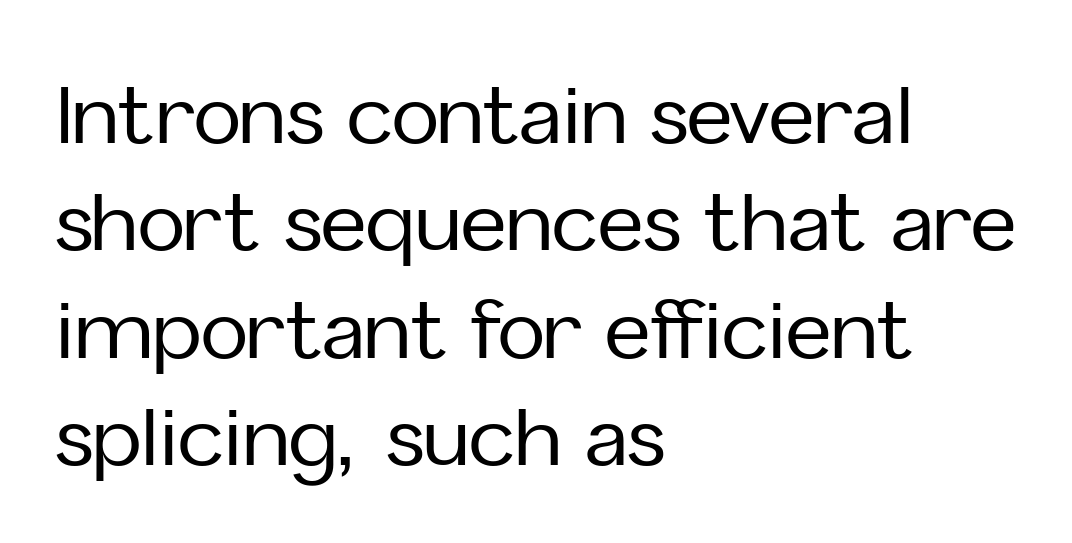
The image shows 79 px sans-serif type, upright; set left-aligned, normal line spacing (1.36x), normal letter spacing, not underlined; low stroke contrast and a medium x-height.
